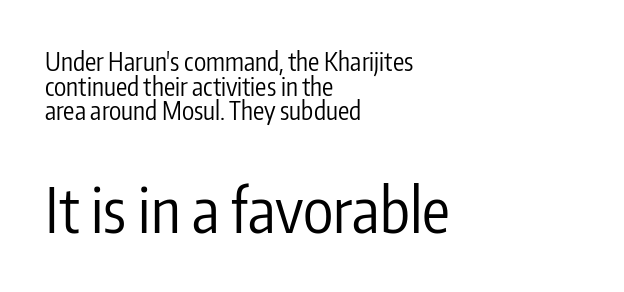
The letterforms sit at book weight or below. There is no visible air inserted between adjacent glyphs. Horizontal alignment here is leftward, the default for most running prose. Note the varied advance widths — an 'i' is clearly narrower than an 'm'. Style check: upright.
